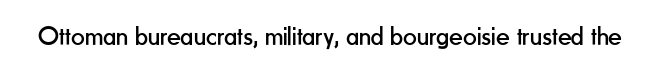
Q: Is the text bold? A: No.
Q: Is the text italic (slanted)? A: No, it is upright.
Q: Is the text underlined? A: No.
Q: Is the spacing between letters normal or unusually wide? A: Normal.
